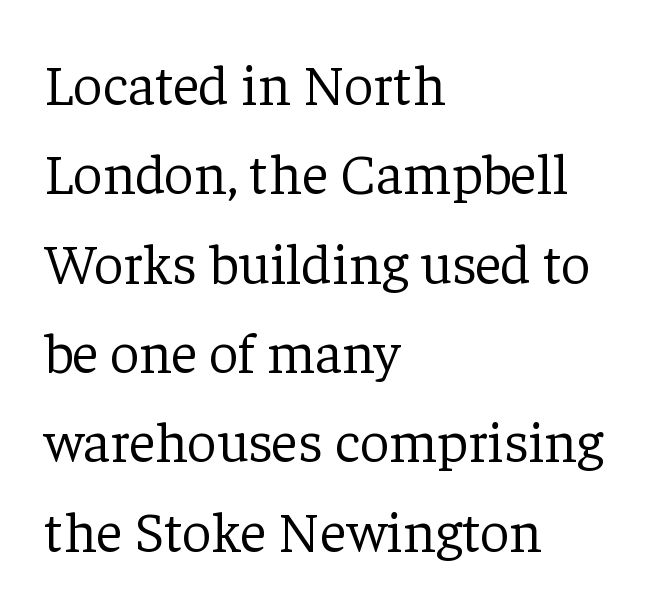
Q: Is the text bold? A: No.
Q: Is the text italic (slanted)? A: No, it is upright.
Q: Is the typeface a serif or a sans-serif typeface? A: Serif.
Q: Is the text underlined? A: No.
Q: How is the paragraph aligned? A: Left-aligned.
Q: Is the spacing between letters normal or unusually wide? A: Normal.
Q: Is the spacing between lines tight, normal or loose? A: Normal.
Q: Width (condensed, normal, or wide)? A: Normal.
Q: Stroke contrast? A: Low.
Q: x-height? A: Medium.
Q: Monospaced? A: No.
